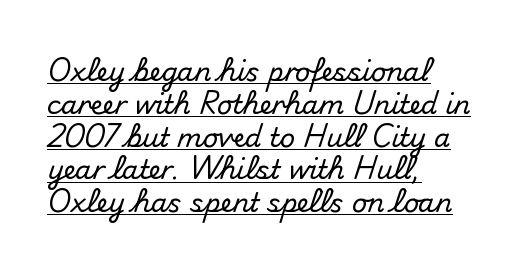
This sample keeps an unexceptional amount of space between lines. Check the space under the baseline: a stroke is drawn there. These lines stack with their left ends in a neat column.
